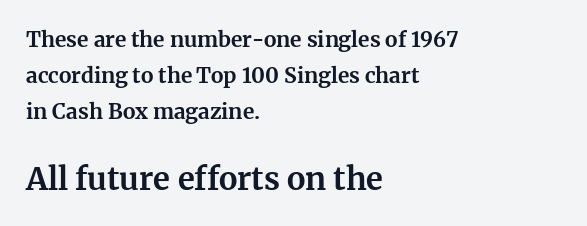
Do the characters align in a grid? No, the font is proportional. Horizontal alignment here is leftward, the default for most running prose. Characters remain perfectly vertical along every line. Standard letterfit; no display-style spreading of the glyphs. Stroke terminals: seriffed. Underline: absent.
